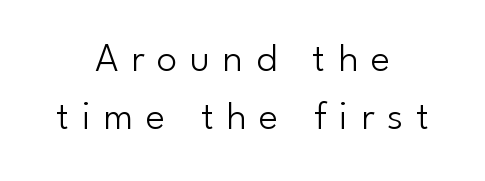
{"serif": "no", "italic": "no", "bold": "no", "weight": "light", "width": "normal", "stroke_contrast": "low", "x_height": "small", "monospaced": "no", "underline": "no", "align": "center", "line_spacing": "normal", "line_spacing_ratio": 1.41, "letter_spacing": "wide", "letter_spacing_em": 0.31, "glyph_px": 41}
